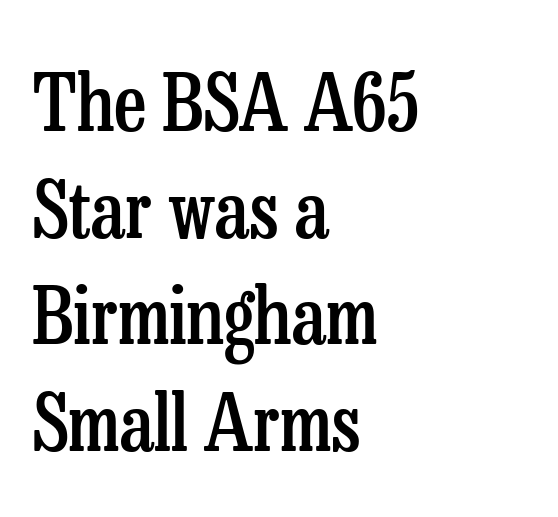
Character widths vary here, with narrow letters taking less room than wide ones. The area under the type is left untouched. The glyphs have the mass of a demibold cut, below bold. The lines sit at an ordinary, default distance from one another.
